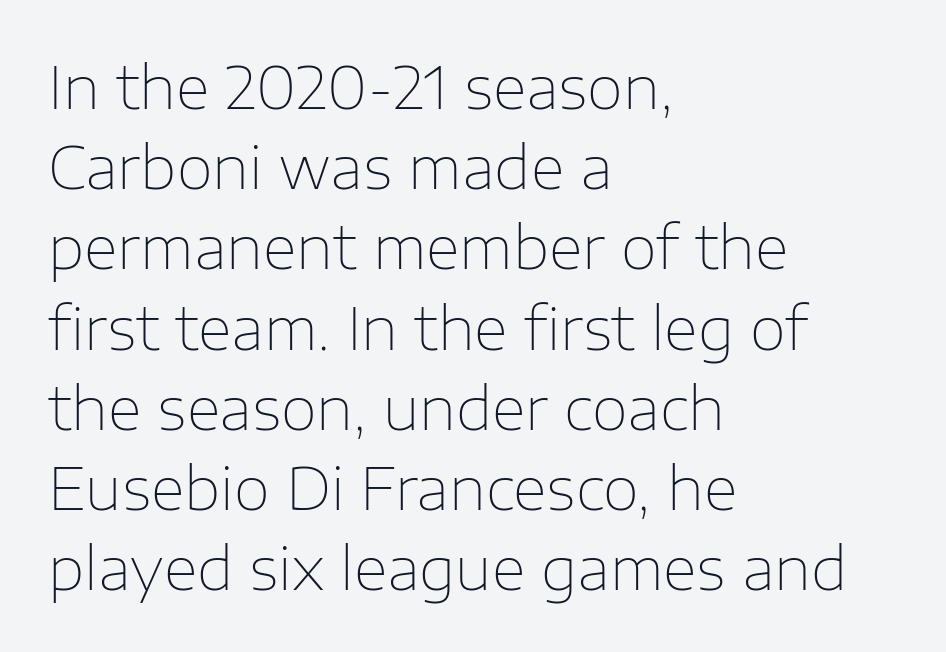
The image shows 59 px thin sans-serif type, upright; set left-aligned, normal line spacing (1.36x), normal letter spacing, not underlined; low stroke contrast and a medium x-height.
